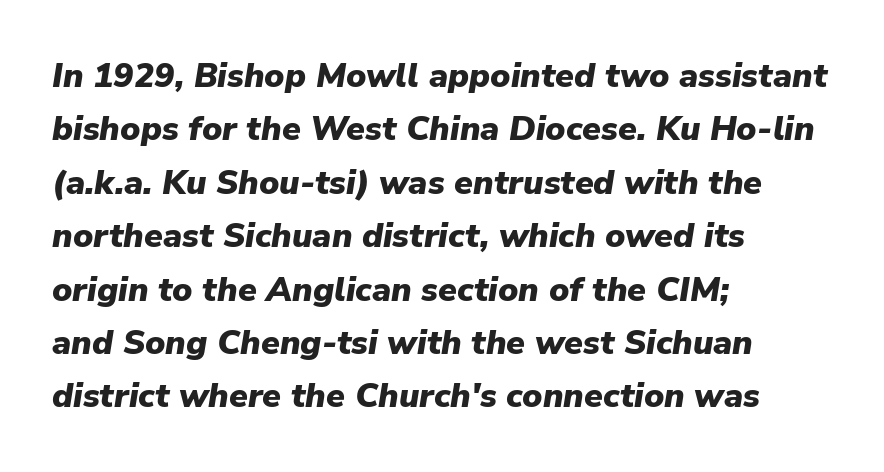
{"italic": "yes", "lean": "right", "slant_degrees": 9, "bold": "yes", "weight": "heavy", "width": "normal", "stroke_contrast": "low", "x_height": "medium", "monospaced": "no", "underline": "no", "align": "left", "line_spacing": "normal", "line_spacing_ratio": 1.57, "letter_spacing": "normal", "letter_spacing_em": 0.0, "glyph_px": 34}
